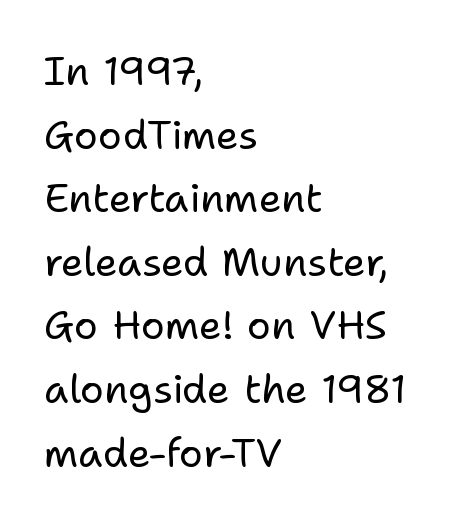
Q: Is the text bold? A: No.
Q: Is the text italic (slanted)? A: No, it is upright.
Q: Is the typeface a serif or a sans-serif typeface? A: Sans-serif.
Q: Is the text underlined? A: No.
Q: How is the paragraph aligned? A: Left-aligned.
Q: Is the spacing between letters normal or unusually wide? A: Normal.
Q: Is the spacing between lines tight, normal or loose? A: Normal.
Q: Width (condensed, normal, or wide)? A: Normal.
Q: Stroke contrast? A: Low.
Q: x-height? A: Medium.
Q: Monospaced? A: No.
